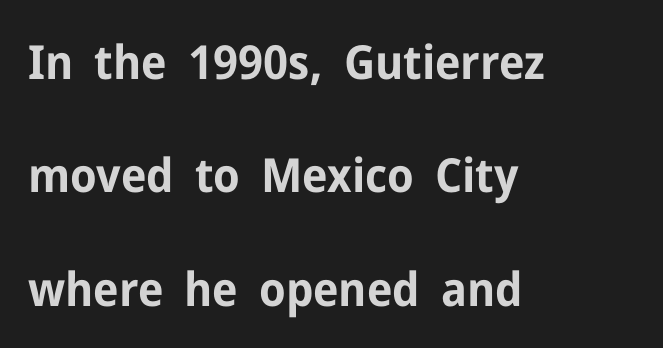
Just letters on the line, the space beneath them empty. One glance says open: line gaps are wider than usual. Characters follow at the spacing the type designer built in. Is this a fixed-width face? No — the glyphs have proportional, varying widths. Grotesque or geometric, the face here clearly has no serifs. The typography opts for an upright posture over an oblique one.
